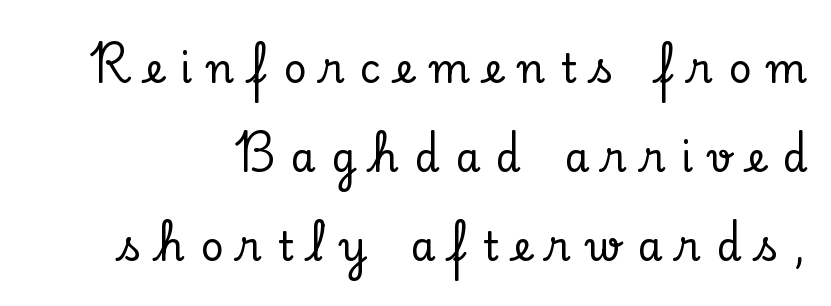
Q: Is the text italic (slanted)? A: No, it is upright.
Q: Is the typeface a serif or a sans-serif typeface? A: Serif.
Q: Is the text underlined? A: No.
Q: Is the spacing between letters normal or unusually wide? A: Unusually wide.
Q: Is the spacing between lines tight, normal or loose? A: Loose.
Q: Width (condensed, normal, or wide)? A: Normal.
Q: Stroke contrast? A: Low.
Q: x-height? A: Small.
Q: Monospaced? A: No.
